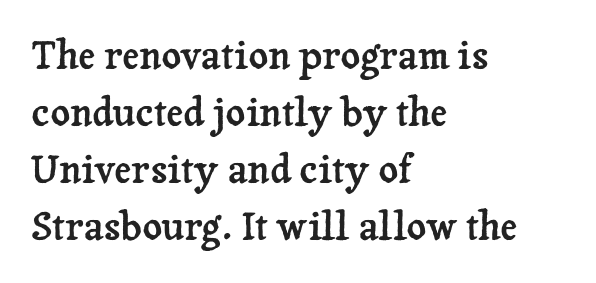
The image shows 38 px serif type, upright; set left-aligned, normal line spacing (1.5x), normal letter spacing, not underlined; low stroke contrast and a medium x-height.
